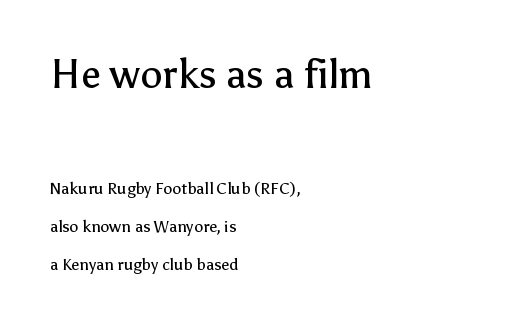
The image shows 40 px regular-weight sans-serif type, upright; set left-aligned, loose line spacing (2.39x), normal letter spacing, not underlined; the first (top) block is 2.5x larger; low stroke contrast and a medium x-height.
